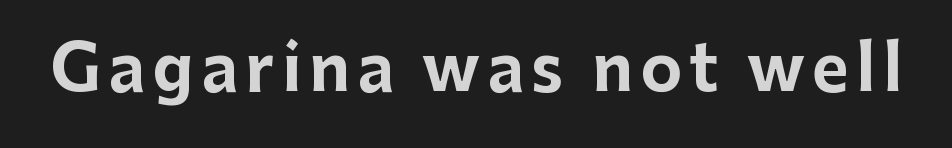
The image shows 63 px bold sans-serif type, upright; set not underlined; low stroke contrast and a medium x-height.
